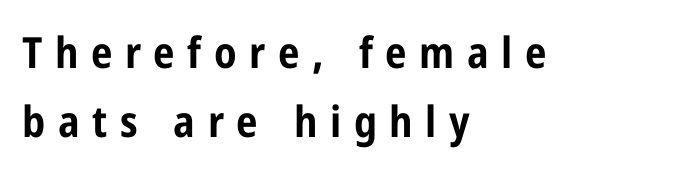
Is the letter spacing exaggerated? Yes — the characters are pushed far apart. Heavy, bold letterforms. Compared with typical paragraphs, the rows here are spaced about the same. Only glyphs here, with clear space below each row.
